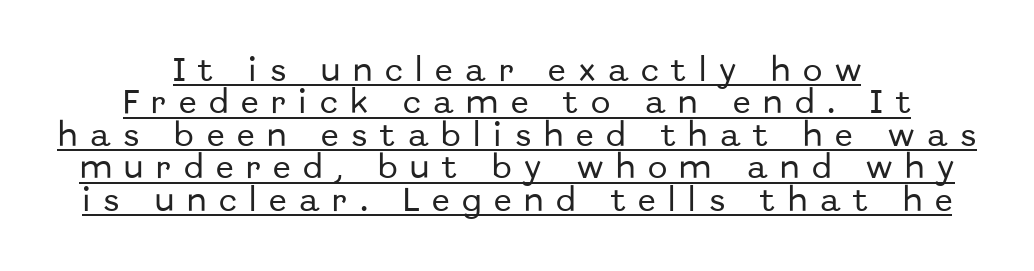
Q: Is the text italic (slanted)? A: No, it is upright.
Q: Is the text underlined? A: Yes.
Q: How is the paragraph aligned? A: Centered.
Q: Is the spacing between letters normal or unusually wide? A: Unusually wide.
Q: Is the spacing between lines tight, normal or loose? A: Normal.
